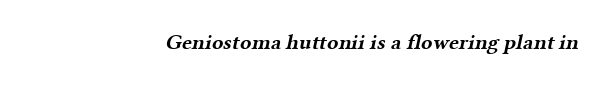
The image shows 21 px bold type; set normal letter spacing, not underlined.
